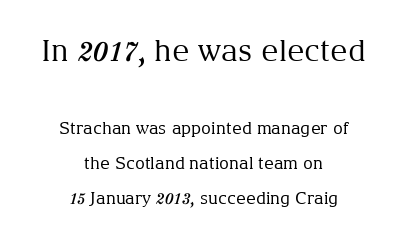
Q: Is the text bold? A: No.
Q: Is the text italic (slanted)? A: No, it is upright.
Q: Is the typeface a serif or a sans-serif typeface? A: Serif.
Q: Is the text underlined? A: No.
Q: How is the paragraph aligned? A: Centered.
Q: Is the spacing between letters normal or unusually wide? A: Normal.
Q: Is the spacing between lines tight, normal or loose? A: Loose.
Q: Which block of text is set in a larger size, the first (top) or the second (bottom)? A: The first (top) one.
Q: Width (condensed, normal, or wide)? A: Normal.
Q: Stroke contrast? A: Medium.
Q: x-height? A: Medium.
Q: Monospaced? A: No.
